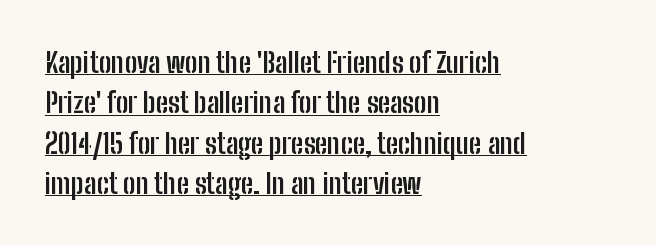
Q: Is the text bold? A: Yes.
Q: Is the text italic (slanted)? A: No, it is upright.
Q: Is the typeface a serif or a sans-serif typeface? A: Sans-serif.
Q: Is the text underlined? A: Yes.
Q: How is the paragraph aligned? A: Left-aligned.
Q: Is the spacing between letters normal or unusually wide? A: Normal.
Q: Is the spacing between lines tight, normal or loose? A: Normal.
Q: Width (condensed, normal, or wide)? A: Condensed.
Q: Stroke contrast? A: Low.
Q: x-height? A: Medium.
Q: Monospaced? A: No.
